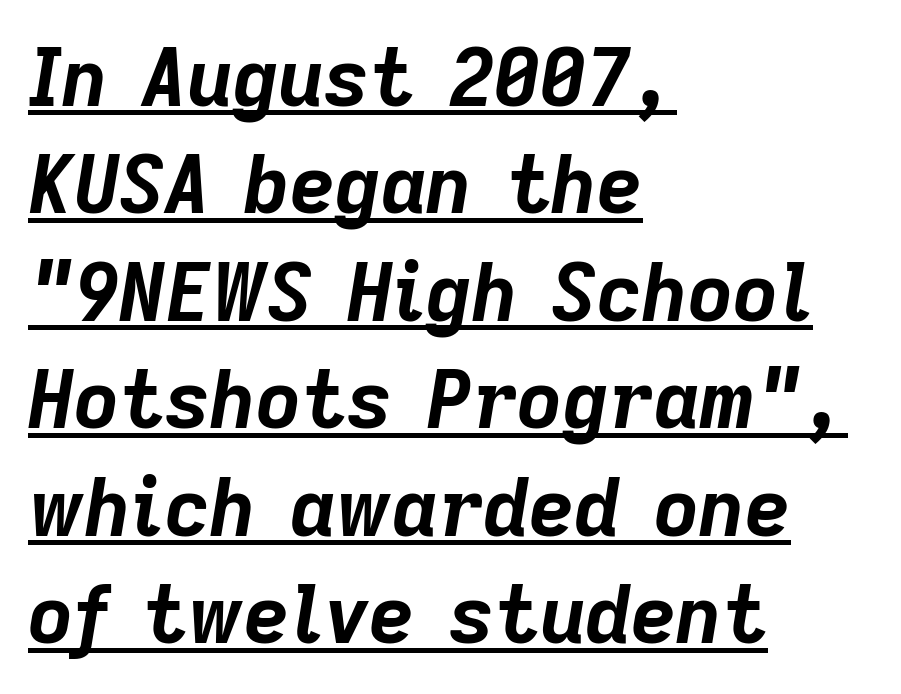
{"italic": "yes", "lean": "right", "slant_degrees": 9, "bold": "yes", "weight": "bold", "width": "normal", "stroke_contrast": "low", "x_height": "medium", "monospaced": "no", "underline": "yes", "align": "left", "line_spacing": "normal", "line_spacing_ratio": 1.36, "letter_spacing": "normal", "letter_spacing_em": 0.0, "glyph_px": 79}
